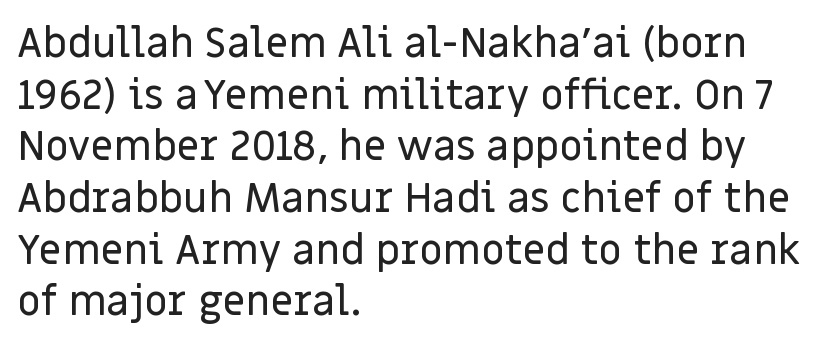
{"serif": "no", "italic": "no", "width": "normal", "stroke_contrast": "low", "x_height": "large", "monospaced": "no", "underline": "no", "align": "left", "line_spacing": "normal", "line_spacing_ratio": 1.26, "letter_spacing": "normal", "letter_spacing_em": 0.0, "glyph_px": 41}
